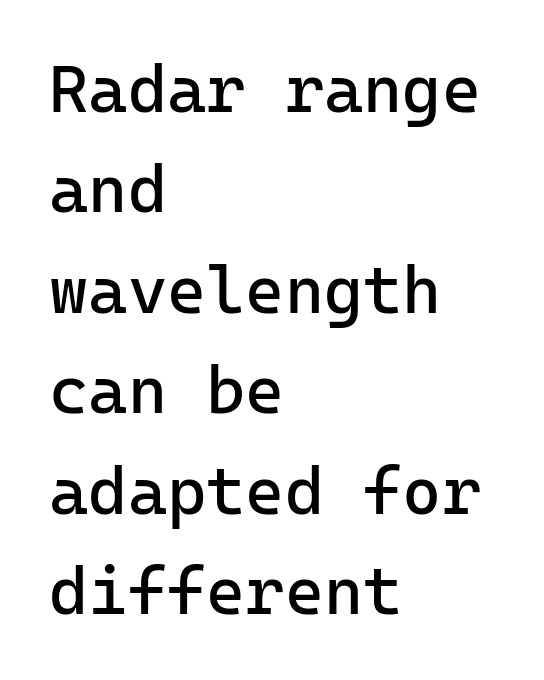
Note the uniform advance width — an 'i' takes as much space as an 'm'. The space directly below the letters is spotless. Notice how descenders clear the ascenders below comfortably — that's standard leading. This sample is left-justified, so line endings fall wherever the words run out. Each stroke keeps to a modest, everyday thickness or less.
